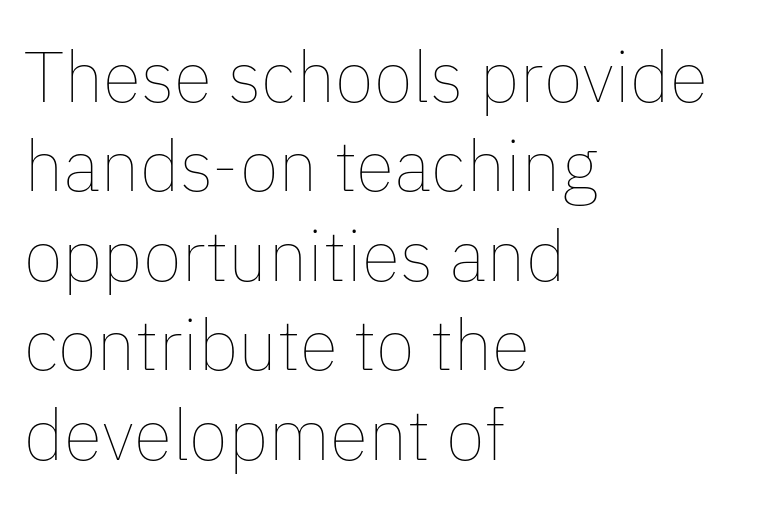
{"italic": "no", "bold": "no", "weight": "thin", "width": "normal", "stroke_contrast": "low", "x_height": "medium", "monospaced": "no", "underline": "no", "align": "left", "line_spacing": "normal", "line_spacing_ratio": 1.26, "letter_spacing": "normal", "letter_spacing_em": 0.0, "glyph_px": 71}
